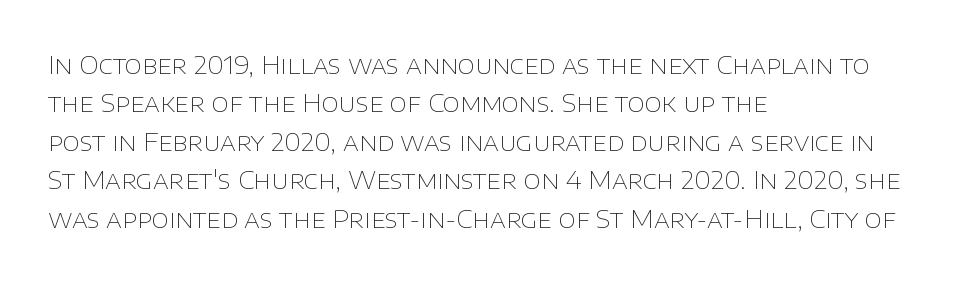
{"italic": "no", "bold": "no", "underline": "no", "align": "left", "line_spacing": "normal", "line_spacing_ratio": 1.54, "letter_spacing": "normal", "letter_spacing_em": 0.0, "glyph_px": 25}
